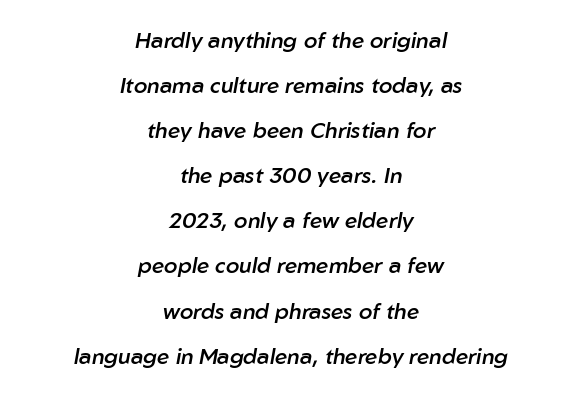
Q: Is the text bold? A: Semi-bold.
Q: Is the text italic (slanted)? A: Yes, it leans right by about 10 degrees.
Q: Is the text underlined? A: No.
Q: How is the paragraph aligned? A: Centered.
Q: Is the spacing between letters normal or unusually wide? A: Normal.
Q: Is the spacing between lines tight, normal or loose? A: Loose.
